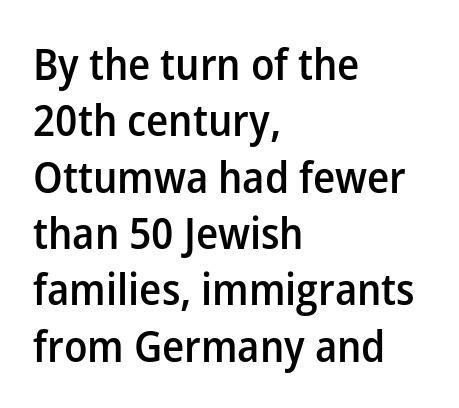
{"serif": "no", "italic": "no", "bold": "semi", "weight": "semibold", "width": "normal", "stroke_contrast": "low", "x_height": "medium", "monospaced": "no", "underline": "no", "align": "left", "line_spacing": "normal", "line_spacing_ratio": 1.28, "letter_spacing": "normal", "letter_spacing_em": 0.0, "glyph_px": 44}
